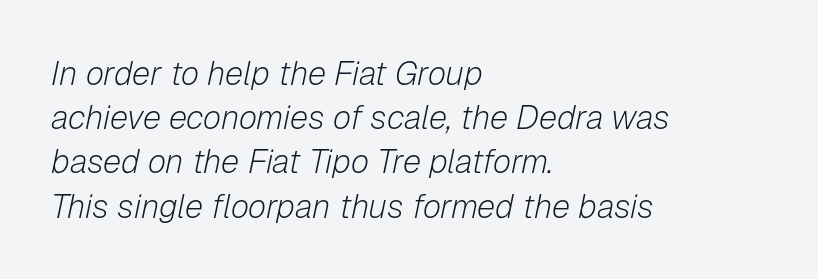
The image shows 33 px light type, italic (leaning right); set left-aligned, normal line spacing (1.34x), normal letter spacing, not underlined; low stroke contrast and a medium x-height.
